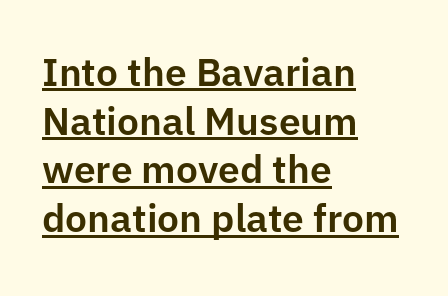
The image shows 39 px sans-serif type, upright; set left-aligned, normal line spacing (1.25x), normal letter spacing, underlined; low stroke contrast and a medium x-height.
